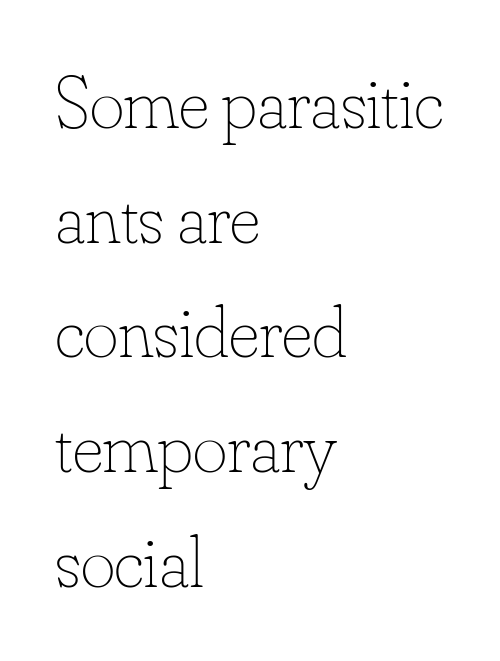
{"italic": "no", "bold": "no", "weight": "thin", "width": "normal", "stroke_contrast": "low", "x_height": "small", "monospaced": "no", "underline": "no", "align": "left", "line_spacing": "normal", "line_spacing_ratio": 1.55, "letter_spacing": "normal", "letter_spacing_em": 0.0, "glyph_px": 74}
